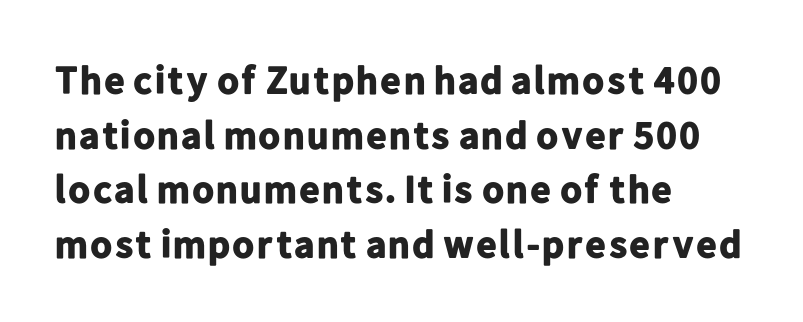
The face used here is proportionally spaced, like ordinary book or web type. The ragged edge is on the right, which tells us the setting is flush left. The rendering uses a moderate line-height, typical for paragraphs. Note: no serifs on the glyphs.
